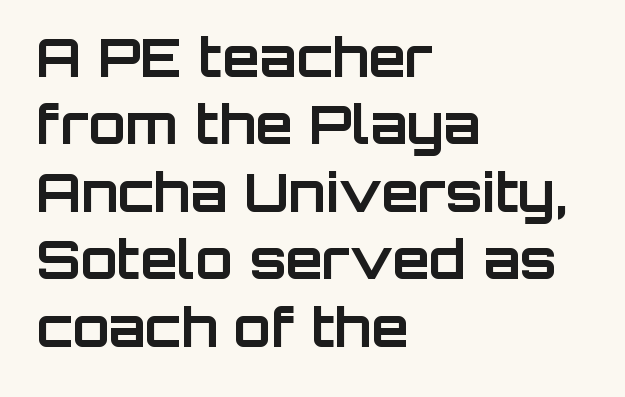
{"serif": "no", "italic": "no", "bold": "yes", "weight": "bold", "width": "normal", "stroke_contrast": "low", "x_height": "large", "monospaced": "no", "underline": "no", "align": "left", "line_spacing": "normal", "line_spacing_ratio": 1.25, "letter_spacing": "normal", "letter_spacing_em": 0.0, "glyph_px": 54}
